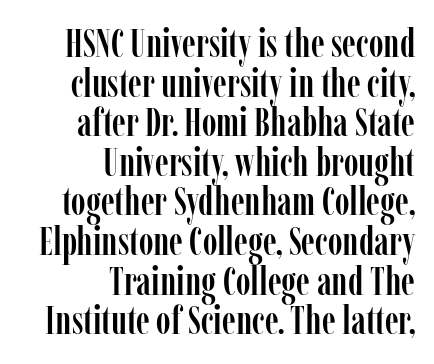
The image shows 40 px condensed serif type, upright; set right-aligned, tight line spacing (0.99x), normal letter spacing, not underlined; low stroke contrast and a medium x-height.
